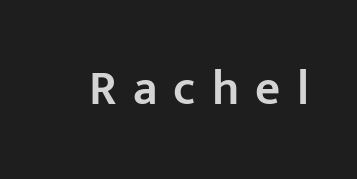
Q: Is the text bold? A: Semi-bold.
Q: Is the text italic (slanted)? A: No, it is upright.
Q: Is the typeface a serif or a sans-serif typeface? A: Sans-serif.
Q: Is the text underlined? A: No.
Q: Is the spacing between letters normal or unusually wide? A: Unusually wide.
Q: Width (condensed, normal, or wide)? A: Normal.
Q: Stroke contrast? A: Low.
Q: x-height? A: Medium.
Q: Monospaced? A: No.
